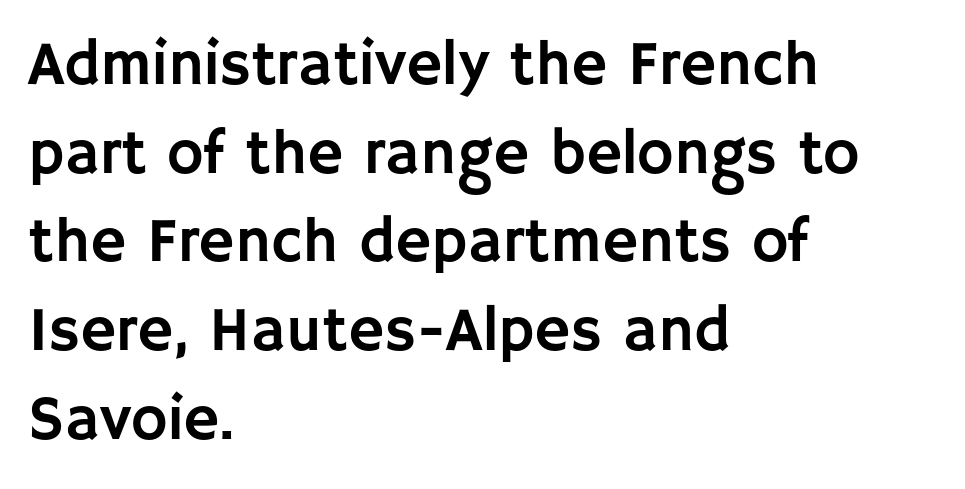
Q: Is the text italic (slanted)? A: No, it is upright.
Q: Is the typeface a serif or a sans-serif typeface? A: Sans-serif.
Q: Is the text underlined? A: No.
Q: How is the paragraph aligned? A: Left-aligned.
Q: Is the spacing between letters normal or unusually wide? A: Normal.
Q: Is the spacing between lines tight, normal or loose? A: Normal.
Q: Width (condensed, normal, or wide)? A: Normal.
Q: Stroke contrast? A: Low.
Q: x-height? A: Large.
Q: Monospaced? A: No.
